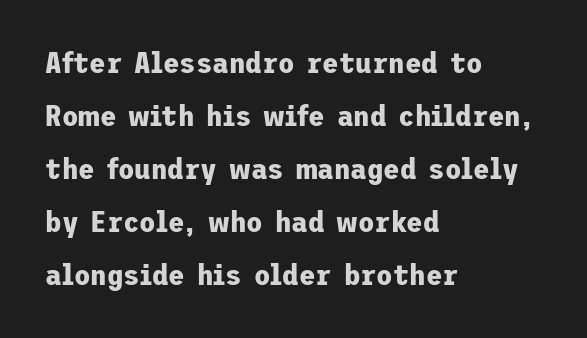
Inter-character spacing is left at the font's built-in metrics. These lines carry a lot of weight — the face is fully bold. What kind of face is this? One without serifs — a sans. Check under the words: just untouched page. Every row of glyphs begins at an identical x-position on the left. Vertical strokes here are truly vertical.
